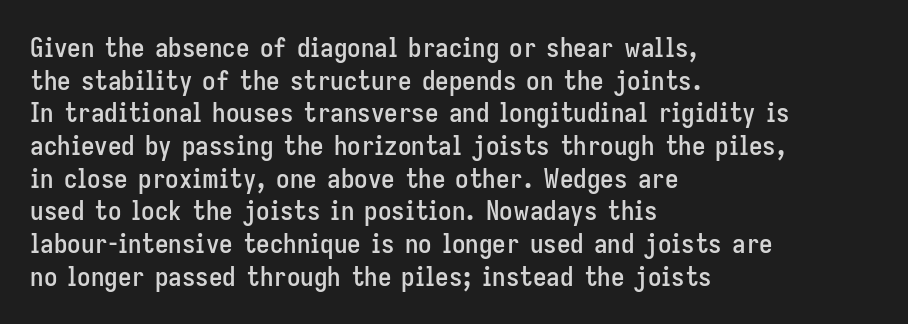
The image shows 27 px text type, upright; set left-aligned, line spacing 1.21x, normal letter spacing, not underlined.
